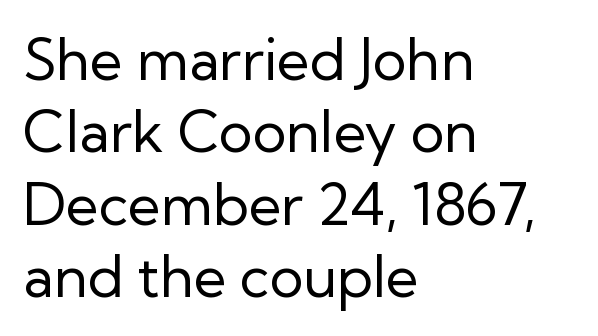
Rendered with straight, roman letterforms. The paragraph has a hard left edge and a soft right edge. No heavy texture on the line: the type isn't bold. Letter spacing: default.
